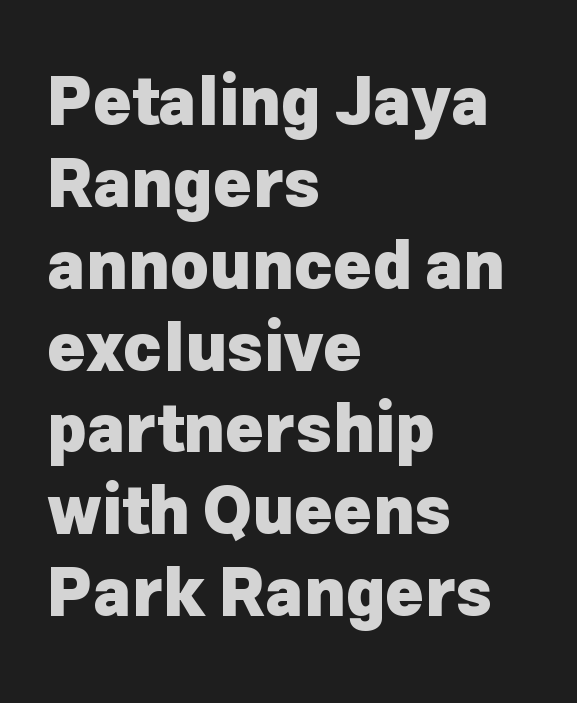
Notice how thick the strokes are: this is what a full bold looks like. Descenders hang freely into open space. This is sans-serif lettering, the kind often seen on screens and signage. The rendering uses natural spacing where letterforms have individual widths.
